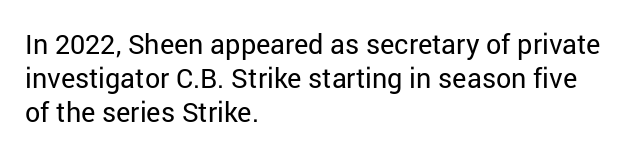
{"italic": "no", "bold": "no", "underline": "no", "align": "left", "line_spacing": "normal", "line_spacing_ratio": 1.26, "letter_spacing": "normal", "letter_spacing_em": 0.0, "glyph_px": 27}
